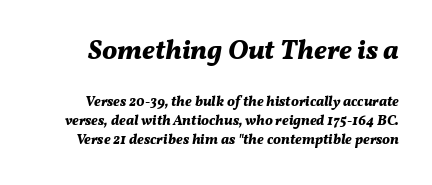
{"italic": "yes", "lean": "right", "slant_degrees": 11, "bold": "yes", "underline": "no", "line_spacing": "normal", "line_spacing_ratio": 1.38, "letter_spacing": "normal", "letter_spacing_em": 0.0, "larger_block": "first", "size_ratio": 1.93, "glyph_px": 27}
